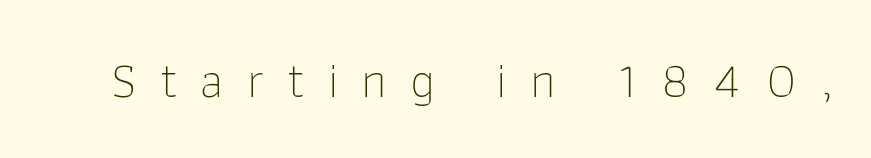
The image shows 51 px thin sans-serif type, upright; set unusually wide letter spacing (+0.45 em), not underlined; low stroke contrast and a medium x-height.
